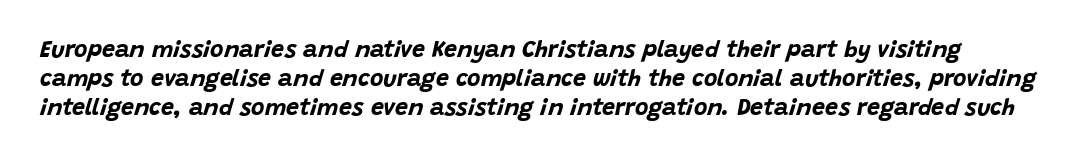
Q: Is the text bold? A: Yes.
Q: Is the text italic (slanted)? A: Yes, it leans right by about 15 degrees.
Q: Is the text underlined? A: No.
Q: Is the spacing between letters normal or unusually wide? A: Normal.
Q: Is the spacing between lines tight, normal or loose? A: Normal.
